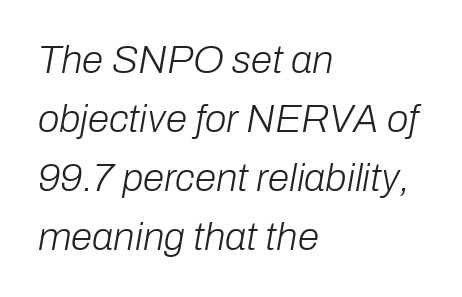
{"italic": "yes", "lean": "right", "slant_degrees": 10, "bold": "no", "weight": "light", "width": "normal", "stroke_contrast": "low", "x_height": "medium", "monospaced": "no", "underline": "no", "align": "left", "line_spacing": "normal", "line_spacing_ratio": 1.51, "letter_spacing": "normal", "letter_spacing_em": 0.0, "glyph_px": 39}
